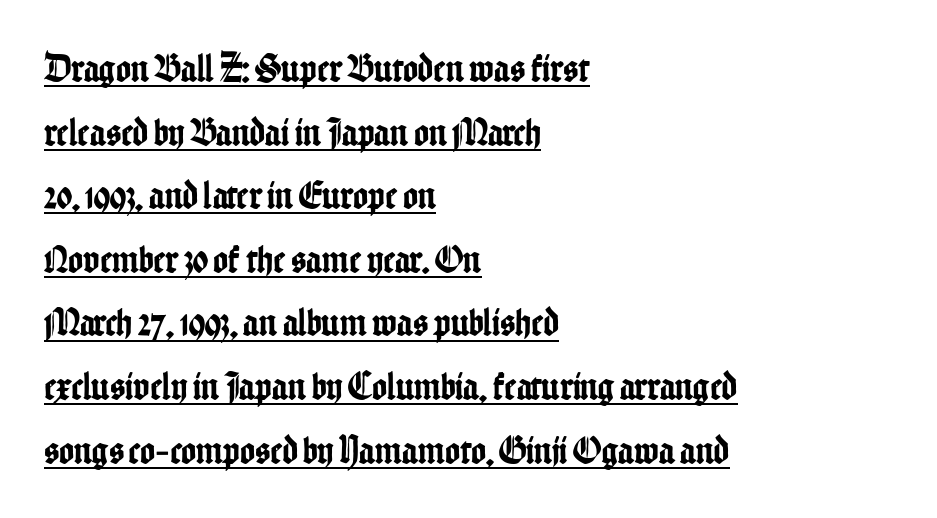
Q: Is the text italic (slanted)? A: No, it is upright.
Q: Is the typeface a serif or a sans-serif typeface? A: Sans-serif.
Q: Is the text underlined? A: Yes.
Q: How is the paragraph aligned? A: Left-aligned.
Q: Is the spacing between letters normal or unusually wide? A: Normal.
Q: Is the spacing between lines tight, normal or loose? A: Normal.
Q: Width (condensed, normal, or wide)? A: Condensed.
Q: Stroke contrast? A: Low.
Q: x-height? A: Medium.
Q: Monospaced? A: No.
